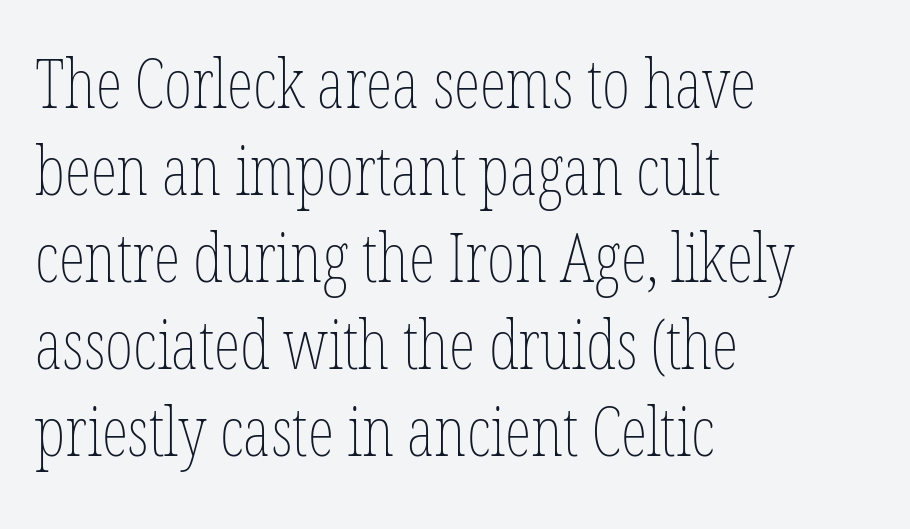
This sample has the flowing, uneven cadence of proportional lettering. The lettering holds an erect, upright posture throughout. The specimen omits any rule beneath the text block's lines. The vertical gap from one line to the next is medium.
